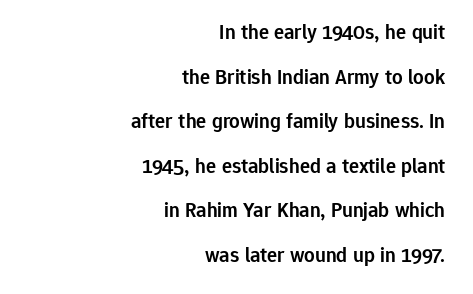
{"italic": "no", "bold": "semi", "underline": "no", "align": "right", "line_spacing": "loose", "line_spacing_ratio": 2.12, "letter_spacing": "normal", "letter_spacing_em": 0.0, "glyph_px": 21}
